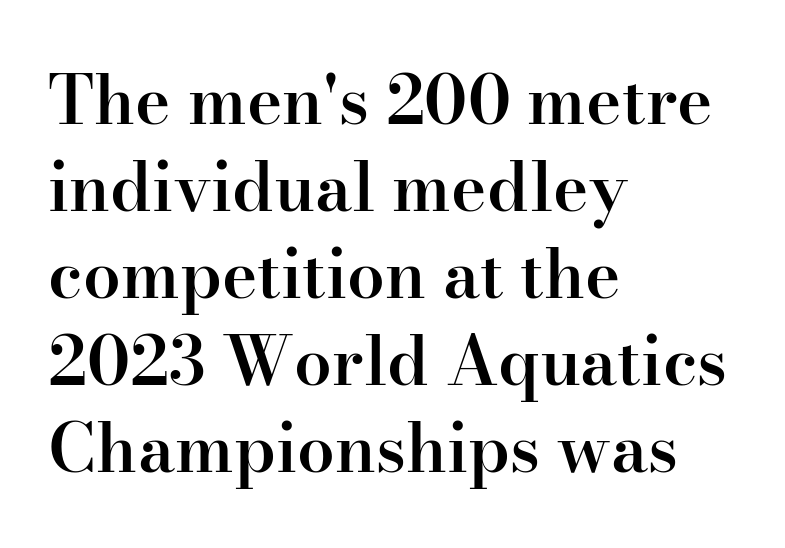
Q: Is the text bold? A: Semi-bold.
Q: Is the text italic (slanted)? A: No, it is upright.
Q: Is the typeface a serif or a sans-serif typeface? A: Serif.
Q: Is the text underlined? A: No.
Q: How is the paragraph aligned? A: Left-aligned.
Q: Is the spacing between letters normal or unusually wide? A: Normal.
Q: Is the spacing between lines tight, normal or loose? A: Normal.
Q: Width (condensed, normal, or wide)? A: Normal.
Q: Stroke contrast? A: High.
Q: x-height? A: Small.
Q: Monospaced? A: No.
